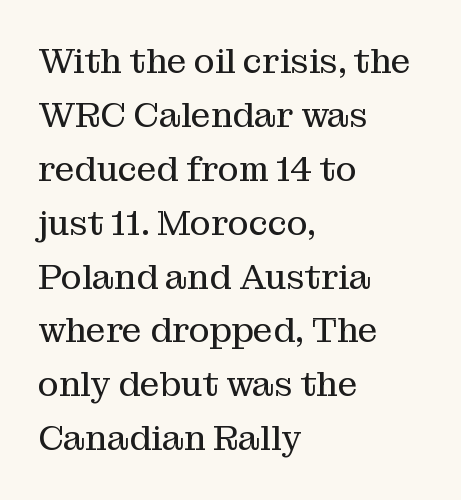
Q: Is the text bold? A: No.
Q: Is the text italic (slanted)? A: No, it is upright.
Q: Is the typeface a serif or a sans-serif typeface? A: Serif.
Q: Is the text underlined? A: No.
Q: How is the paragraph aligned? A: Left-aligned.
Q: Is the spacing between letters normal or unusually wide? A: Normal.
Q: Is the spacing between lines tight, normal or loose? A: Normal.
Q: Width (condensed, normal, or wide)? A: Normal.
Q: Stroke contrast? A: Medium.
Q: x-height? A: Medium.
Q: Monospaced? A: No.
